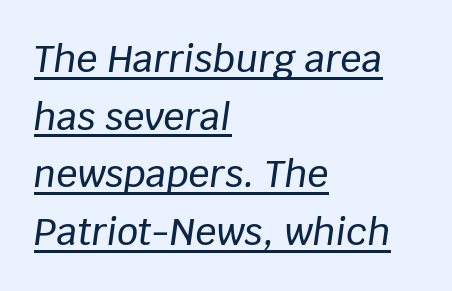
{"italic": "yes", "lean": "right", "slant_degrees": 8, "width": "normal", "stroke_contrast": "low", "x_height": "large", "monospaced": "no", "underline": "yes", "align": "left", "line_spacing": "normal", "line_spacing_ratio": 1.56, "letter_spacing": "normal", "letter_spacing_em": 0.0, "glyph_px": 37}
